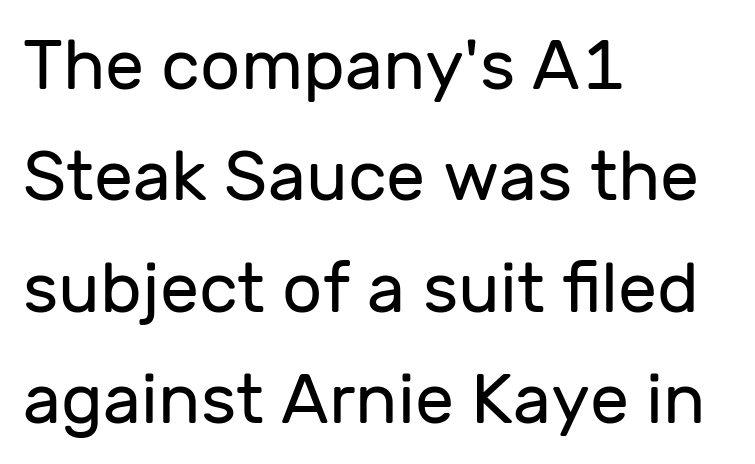
The image shows 70 px regular-weight sans-serif type, upright; set left-aligned, normal line spacing (1.59x), normal letter spacing, not underlined; low stroke contrast and a medium x-height.
